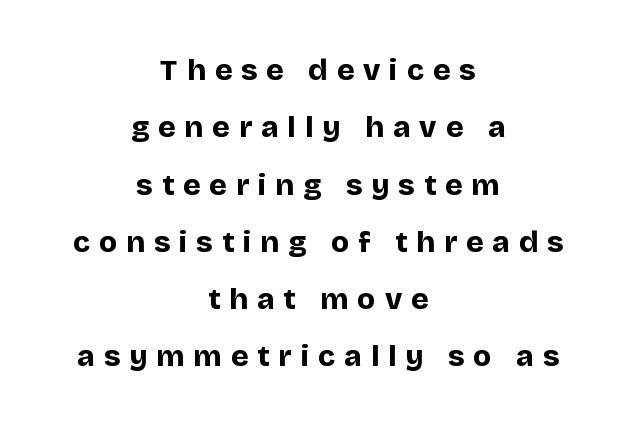
Q: Is the text bold? A: Yes.
Q: Is the text italic (slanted)? A: No, it is upright.
Q: Is the typeface a serif or a sans-serif typeface? A: Sans-serif.
Q: Is the text underlined? A: No.
Q: How is the paragraph aligned? A: Centered.
Q: Is the spacing between letters normal or unusually wide? A: Unusually wide.
Q: Is the spacing between lines tight, normal or loose? A: Loose.
Q: Width (condensed, normal, or wide)? A: Normal.
Q: Stroke contrast? A: Low.
Q: x-height? A: Large.
Q: Monospaced? A: No.
